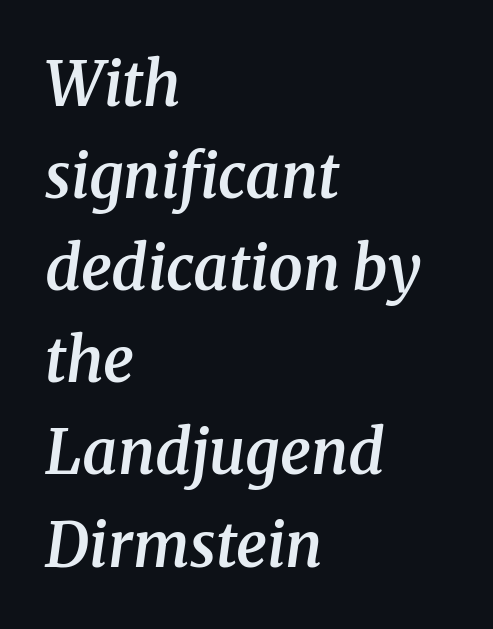
{"serif": "yes", "italic": "yes", "lean": "right", "slant_degrees": 8, "bold": "semi", "weight": "semibold", "width": "normal", "stroke_contrast": "medium", "x_height": "medium", "monospaced": "no", "underline": "no", "align": "left", "line_spacing": "normal", "line_spacing_ratio": 1.51, "letter_spacing": "normal", "letter_spacing_em": 0.0, "glyph_px": 61}
